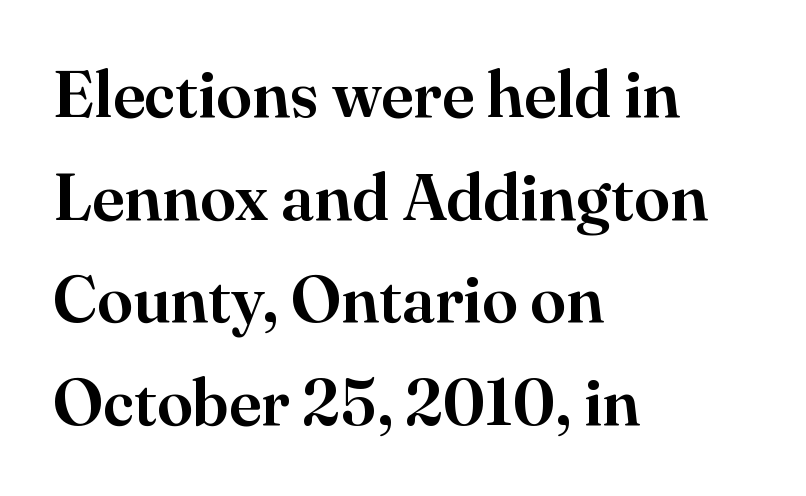
The image shows 65 px serif type, upright; set left-aligned, normal line spacing (1.58x), normal letter spacing, not underlined; high stroke contrast and a small x-height.
